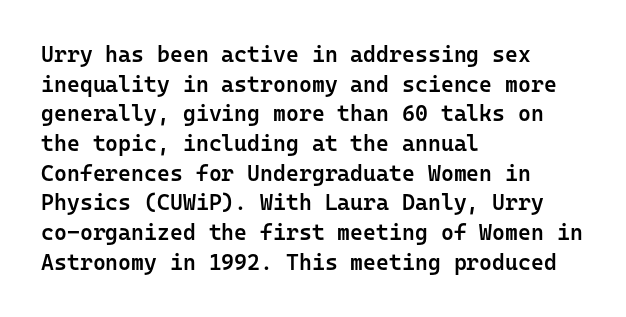
No word sits above an underline. Look at the stroke-to-counter ratio: somewhat heavy, a semibold. When letters stand straight like this, we call the style roman or upright. Observe the ordinary spacing: letters are neighbours, not strangers. The space between consecutive lines is moderate.
